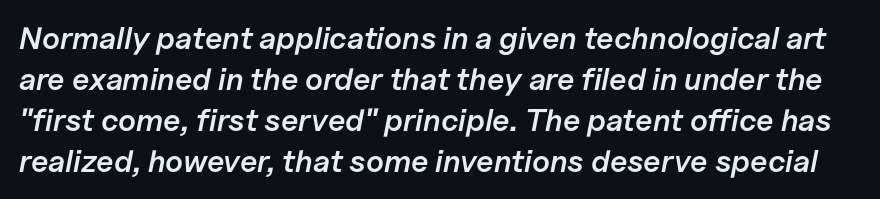
Regular leading. Default kerning and tracking; the words read as compact shapes. Proportional: the letters do not fall into vertical columns. The axis of the letterforms is tilted away from vertical.
